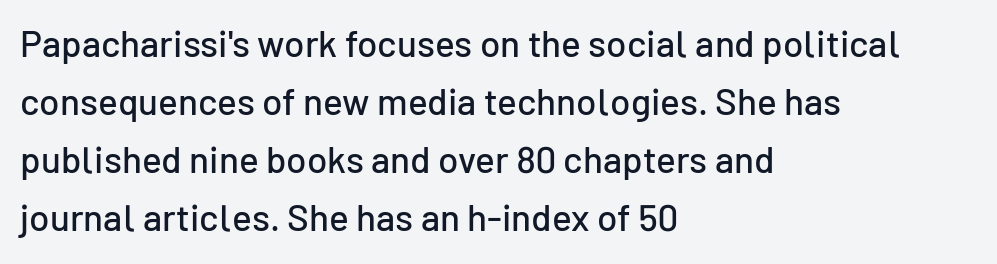
Q: Is the text italic (slanted)? A: No, it is upright.
Q: Is the typeface a serif or a sans-serif typeface? A: Sans-serif.
Q: Is the text underlined? A: No.
Q: How is the paragraph aligned? A: Left-aligned.
Q: Is the spacing between letters normal or unusually wide? A: Normal.
Q: Is the spacing between lines tight, normal or loose? A: Normal.
Q: Width (condensed, normal, or wide)? A: Normal.
Q: Stroke contrast? A: Low.
Q: x-height? A: Medium.
Q: Monospaced? A: No.
